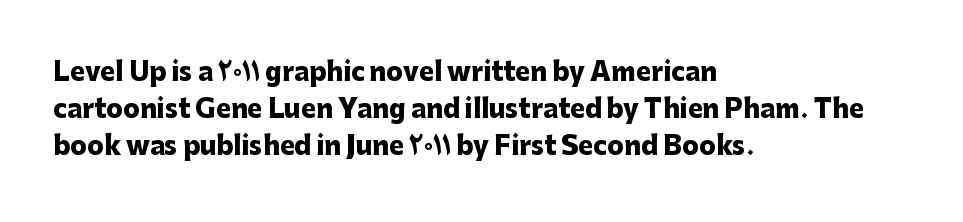
Q: Is the text bold? A: Yes.
Q: Is the text italic (slanted)? A: No, it is upright.
Q: Is the text underlined? A: No.
Q: How is the paragraph aligned? A: Left-aligned.
Q: Is the spacing between letters normal or unusually wide? A: Normal.
Q: Is the spacing between lines tight, normal or loose? A: Normal.
